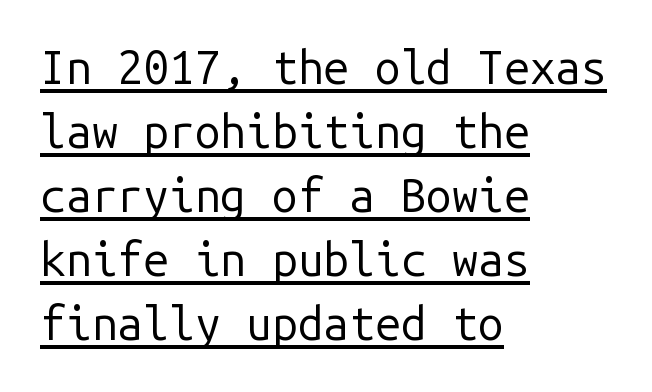
Q: Is the text bold? A: No.
Q: Is the text italic (slanted)? A: No, it is upright.
Q: Is the typeface a serif or a sans-serif typeface? A: Sans-serif.
Q: Is the text underlined? A: Yes.
Q: How is the paragraph aligned? A: Left-aligned.
Q: Is the spacing between letters normal or unusually wide? A: Normal.
Q: Is the spacing between lines tight, normal or loose? A: Normal.
Q: Width (condensed, normal, or wide)? A: Normal.
Q: Stroke contrast? A: Low.
Q: x-height? A: Medium.
Q: Monospaced? A: Yes.
